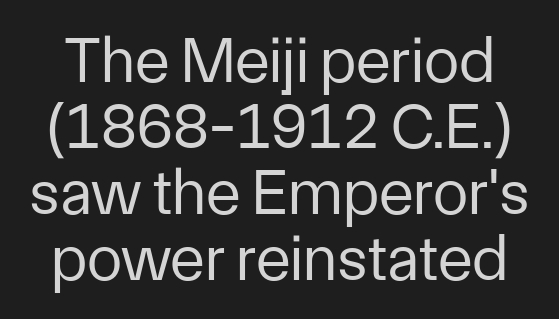
{"serif": "no", "italic": "no", "bold": "no", "weight": "regular", "width": "normal", "stroke_contrast": "low", "x_height": "medium", "monospaced": "no", "underline": "no", "line_spacing": "tight", "line_spacing_ratio": 1.03, "letter_spacing": "normal", "letter_spacing_em": 0.0, "glyph_px": 64}
